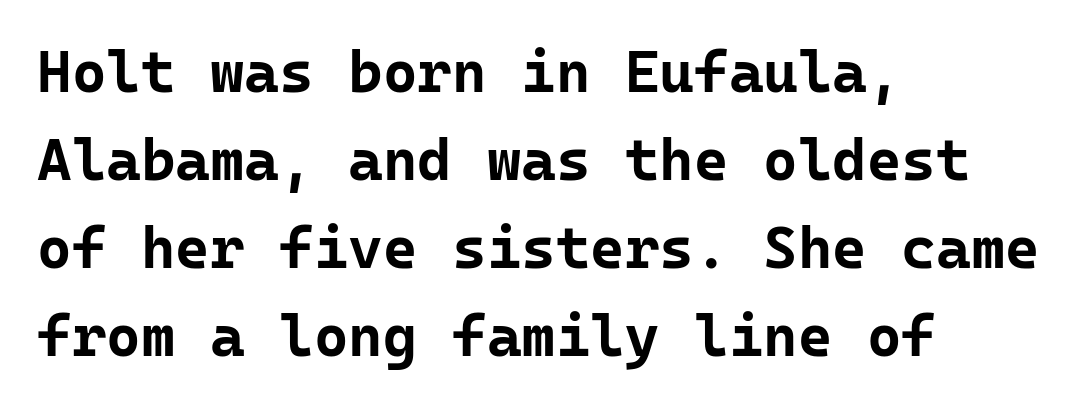
The image shows 59 px bold sans-serif type, upright, monospaced; set left-aligned, normal line spacing (1.49x), normal letter spacing, not underlined; low stroke contrast and a medium x-height.
